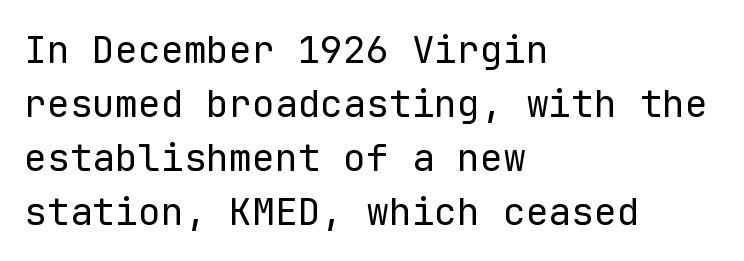
Q: Is the text bold? A: No.
Q: Is the text italic (slanted)? A: No, it is upright.
Q: Is the typeface a serif or a sans-serif typeface? A: Sans-serif.
Q: Is the text underlined? A: No.
Q: How is the paragraph aligned? A: Left-aligned.
Q: Is the spacing between letters normal or unusually wide? A: Normal.
Q: Is the spacing between lines tight, normal or loose? A: Normal.
Q: Width (condensed, normal, or wide)? A: Normal.
Q: Stroke contrast? A: Low.
Q: x-height? A: Medium.
Q: Monospaced? A: Yes.
